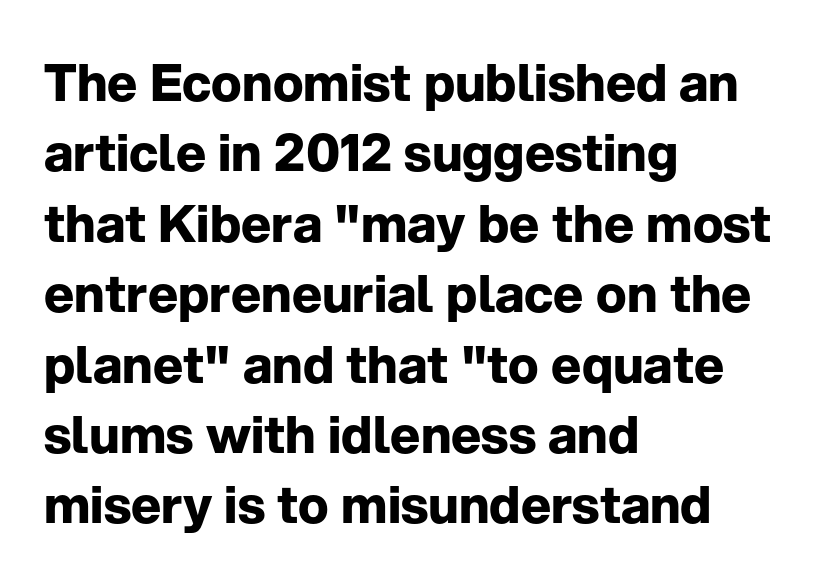
Chunky letters — that's bold for sure. You can tell from the bare stems that sans-serif type was used. Normally led — the rows are evenly, conventionally spaced. Does the lettering tilt? It doesn't — this is upright.
